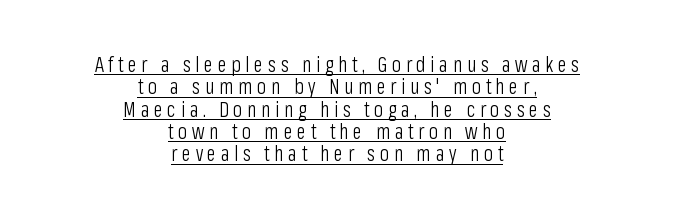
{"italic": "no", "bold": "no", "underline": "yes", "align": "center", "line_spacing": "tight", "line_spacing_ratio": 1.06, "letter_spacing": "wide", "letter_spacing_em": 0.22, "glyph_px": 21}
